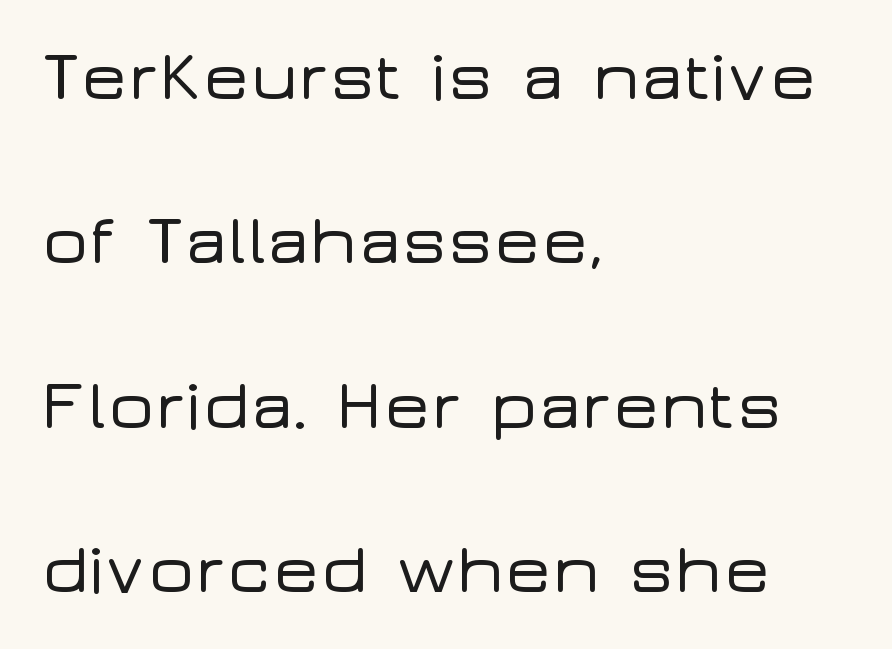
Q: Is the text italic (slanted)? A: No, it is upright.
Q: Is the typeface a serif or a sans-serif typeface? A: Sans-serif.
Q: Is the text underlined? A: No.
Q: How is the paragraph aligned? A: Left-aligned.
Q: Is the spacing between letters normal or unusually wide? A: Normal.
Q: Is the spacing between lines tight, normal or loose? A: Loose.
Q: Width (condensed, normal, or wide)? A: Wide.
Q: Stroke contrast? A: Low.
Q: x-height? A: Medium.
Q: Monospaced? A: No.
